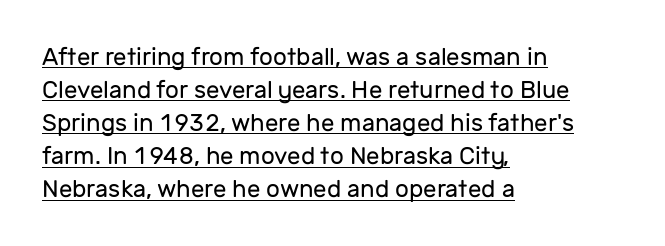
The image shows 24 px text type, upright; set left-aligned, normal line spacing (1.38x), normal letter spacing, underlined.
